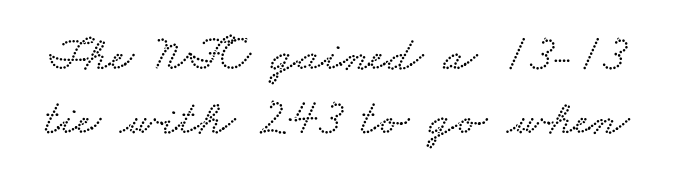
Clear beneath every line of the passage. Compared with typical body copy, the letter spacing here is the same. Each new line begins a customary step beneath the previous one. A typesetter would call this proportional, since set widths differ per character.
